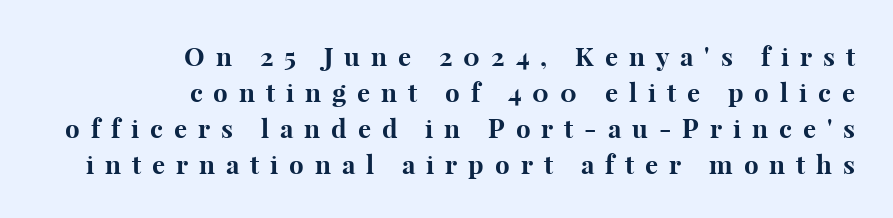
The image shows 26 px bold type, upright; set right-aligned, normal line spacing (1.38x), unusually wide letter spacing (+0.42 em), not underlined.
